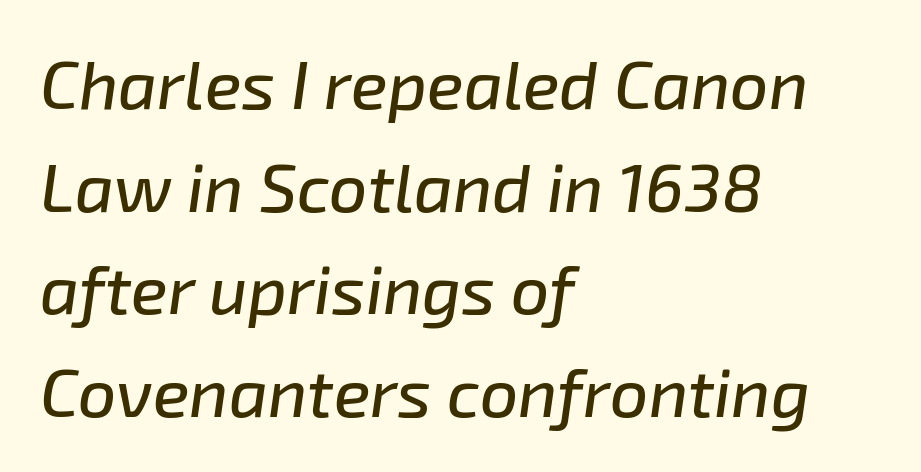
If you measured baseline to baseline, you'd find a middling distance. Here the designer chose a conventional face with non-uniform glyph widths. Descender tails drop into unmarked territory. Short note: letters normally spaced. Alignment: flush left.
